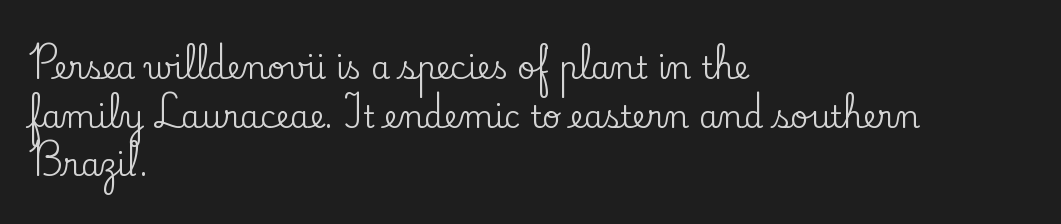
Q: Is the text italic (slanted)? A: No, it is upright.
Q: Is the typeface a serif or a sans-serif typeface? A: Serif.
Q: Is the text underlined? A: No.
Q: How is the paragraph aligned? A: Left-aligned.
Q: Is the spacing between letters normal or unusually wide? A: Normal.
Q: Is the spacing between lines tight, normal or loose? A: Normal.
Q: Width (condensed, normal, or wide)? A: Normal.
Q: Stroke contrast? A: Low.
Q: x-height? A: Small.
Q: Monospaced? A: No.
